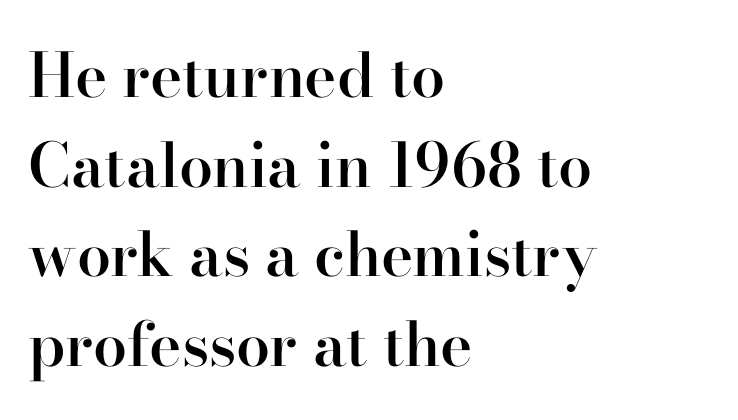
The image shows 61 px semibold serif type, upright; set left-aligned, normal line spacing (1.47x), normal letter spacing, not underlined; high stroke contrast and a small x-height.
